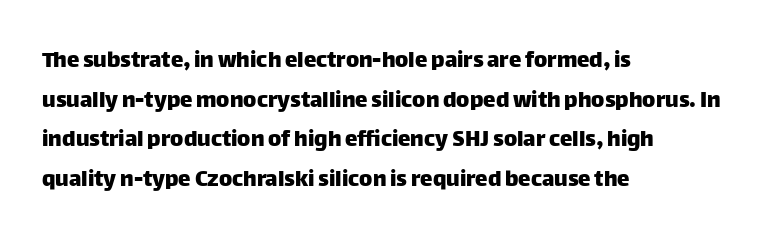
The image shows 25 px text type, upright; set left-aligned, normal line spacing (1.59x), normal letter spacing, not underlined.
